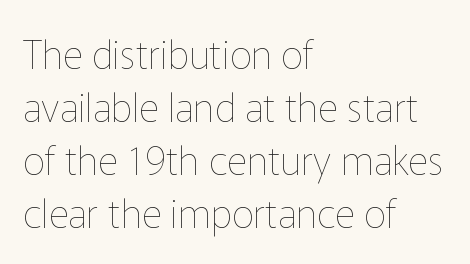
Is this a heavy cut? Hardly; it is regular or lighter. Layout note: lines flush left. These lines are rendered in a variable-pitch font. The axis of the letterforms is exactly vertical. Students, observe: this is what conventionally led text looks like.
